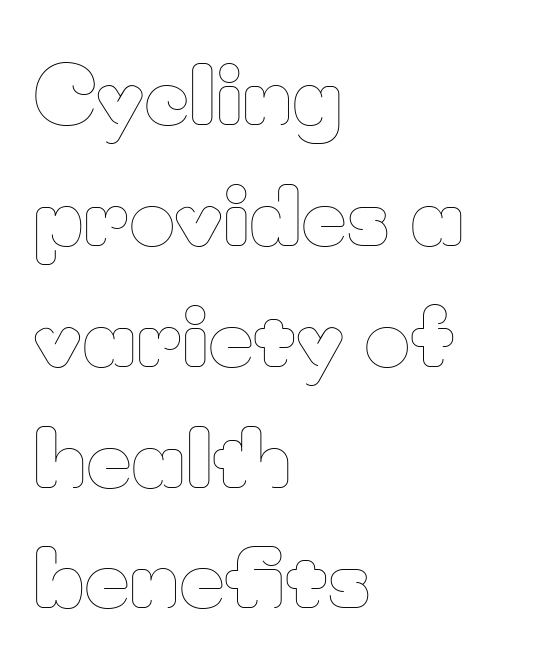
The image shows 79 px thin type, upright; set left-aligned, normal line spacing (1.53x), normal letter spacing, not underlined; low stroke contrast and a small x-height.
